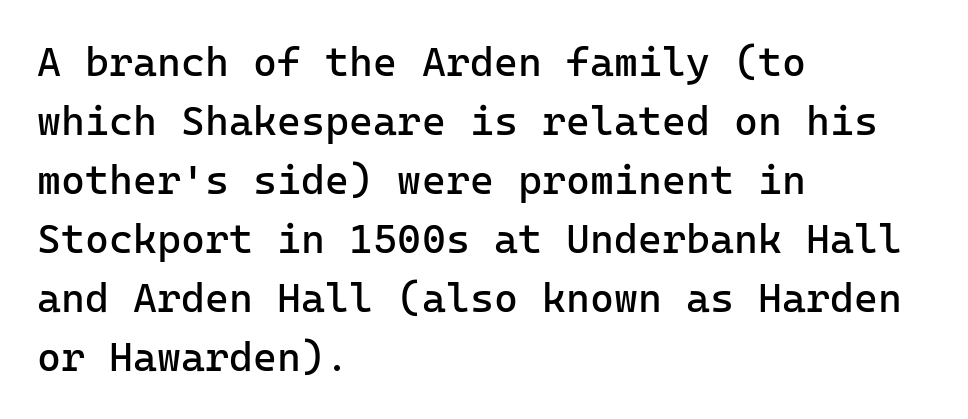
The image shows 41 px regular-weight sans-serif type, upright, monospaced; set left-aligned, normal line spacing (1.44x), normal letter spacing, not underlined; low stroke contrast and a medium x-height.
